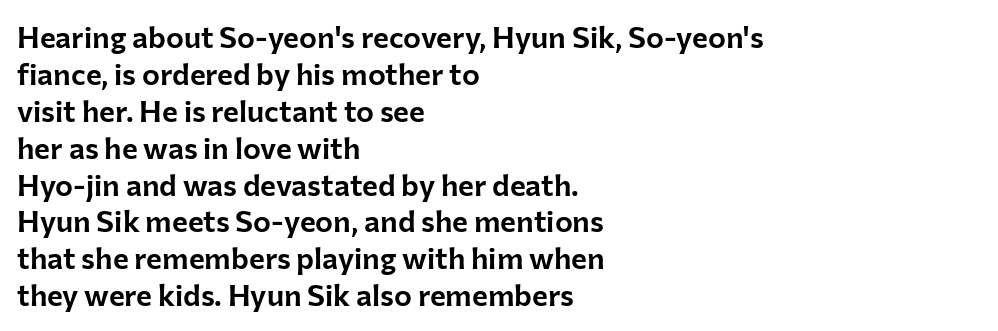
Q: Is the text italic (slanted)? A: No, it is upright.
Q: Is the typeface a serif or a sans-serif typeface? A: Sans-serif.
Q: Is the text underlined? A: No.
Q: How is the paragraph aligned? A: Left-aligned.
Q: Is the spacing between letters normal or unusually wide? A: Normal.
Q: Width (condensed, normal, or wide)? A: Normal.
Q: Stroke contrast? A: Low.
Q: x-height? A: Medium.
Q: Monospaced? A: No.
